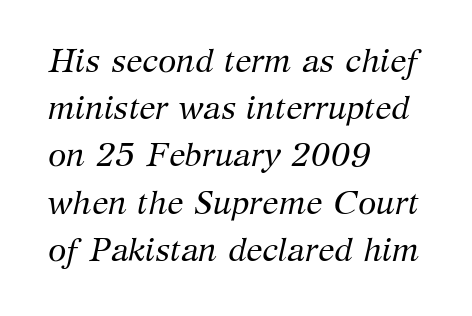
{"serif": "yes", "italic": "yes", "lean": "right", "slant_degrees": 12, "bold": "no", "weight": "regular", "width": "normal", "stroke_contrast": "medium", "x_height": "medium", "monospaced": "no", "underline": "no", "align": "left", "line_spacing": "normal", "line_spacing_ratio": 1.43, "letter_spacing": "normal", "letter_spacing_em": 0.0, "glyph_px": 33}
